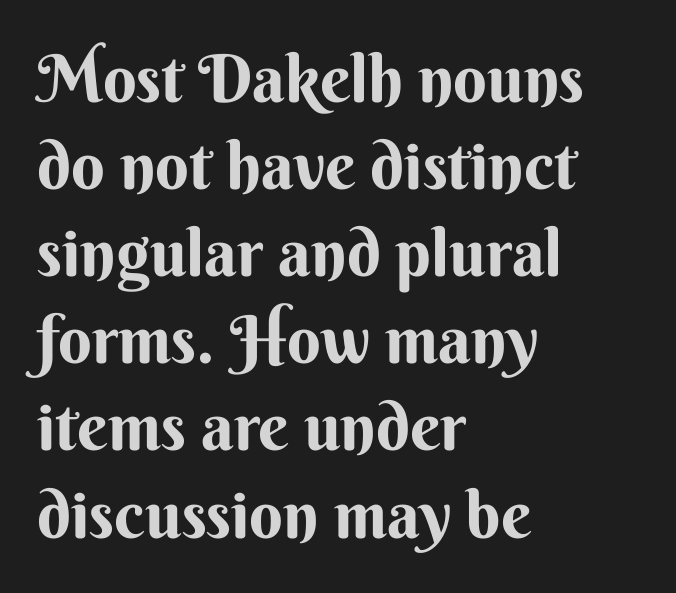
{"serif": "no", "italic": "no", "bold": "yes", "weight": "bold", "width": "normal", "stroke_contrast": "medium", "x_height": "small", "monospaced": "no", "underline": "no", "align": "left", "line_spacing": "normal", "line_spacing_ratio": 1.32, "letter_spacing": "normal", "letter_spacing_em": 0.0, "glyph_px": 66}
